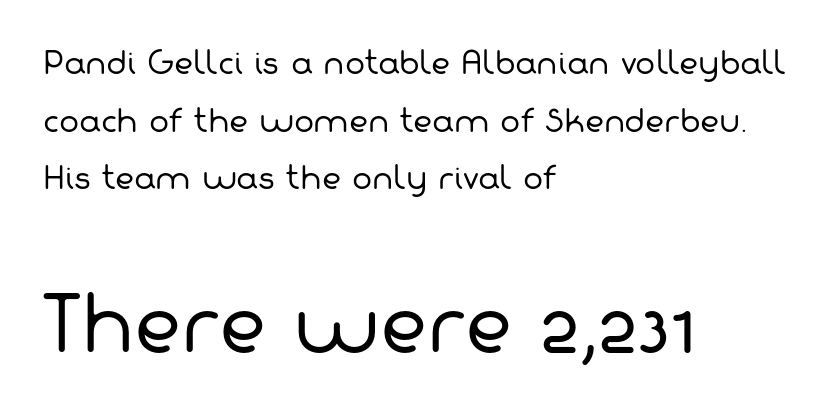
Q: Is the text bold? A: No.
Q: Is the typeface a serif or a sans-serif typeface? A: Sans-serif.
Q: Is the text underlined? A: No.
Q: How is the paragraph aligned? A: Left-aligned.
Q: Is the spacing between letters normal or unusually wide? A: Normal.
Q: Is the spacing between lines tight, normal or loose? A: Loose.
Q: Which block of text is set in a larger size, the first (top) or the second (bottom)? A: The second (bottom) one.
Q: Width (condensed, normal, or wide)? A: Normal.
Q: Stroke contrast? A: Low.
Q: x-height? A: Medium.
Q: Monospaced? A: No.
